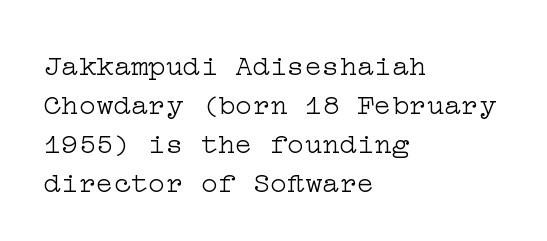
{"serif": "yes", "italic": "no", "bold": "no", "weight": "light", "width": "wide", "stroke_contrast": "low", "x_height": "medium", "underline": "no", "align": "left", "line_spacing": "normal", "line_spacing_ratio": 1.34, "letter_spacing": "normal", "letter_spacing_em": 0.0, "glyph_px": 29}
